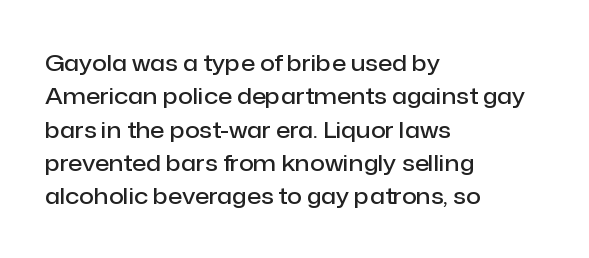
The line-height multiplier appears to be the usual default. The type is set solid horizontally, with unmodified tracking. This rendering uses left alignment, leaving the right contour irregular. Posture: vertical. Underlining? Definitely not there. The sample has been set in demibold, a notch under bold.
